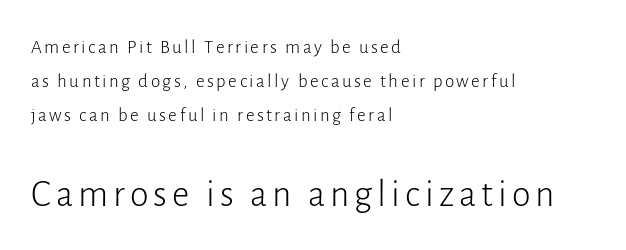
{"serif": "no", "italic": "no", "bold": "no", "weight": "light", "width": "normal", "stroke_contrast": "low", "x_height": "medium", "monospaced": "no", "underline": "no", "align": "left", "line_spacing_ratio": 1.79, "larger_block": "second", "size_ratio": 2.0, "glyph_px": 38}
